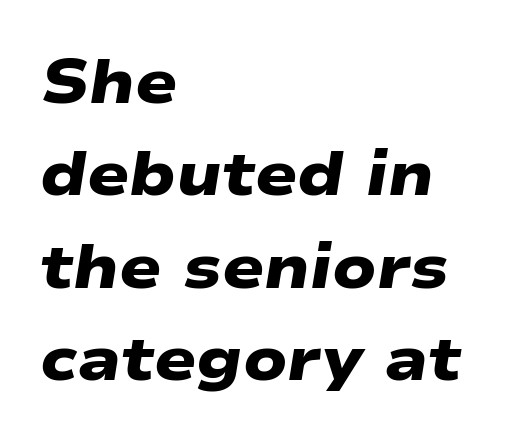
Proportional: the letters do not fall into vertical columns. Evenly set lines give the paragraph a standard silhouette. This rendering employs a face without finishing strokes, i.e., a sans-serif. Default kerning and tracking; the words read as compact shapes. These words are printed bold, with thick strokes throughout. The baseline area is clear.
